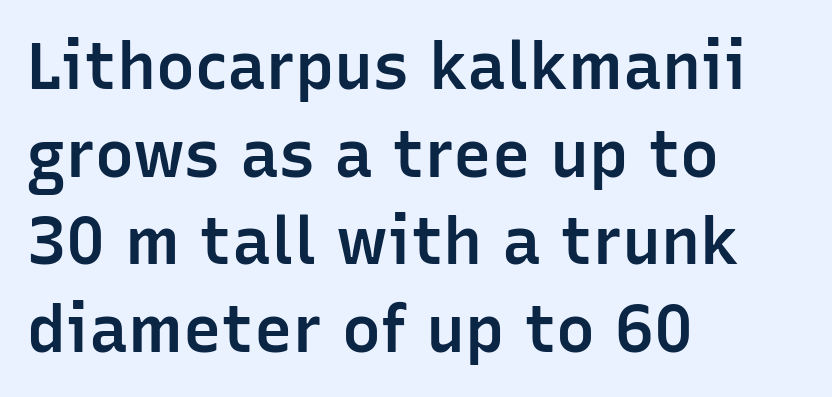
The image shows 65 px semibold sans-serif type, upright; set left-aligned, normal line spacing (1.35x), normal letter spacing, not underlined; low stroke contrast and a medium x-height.
